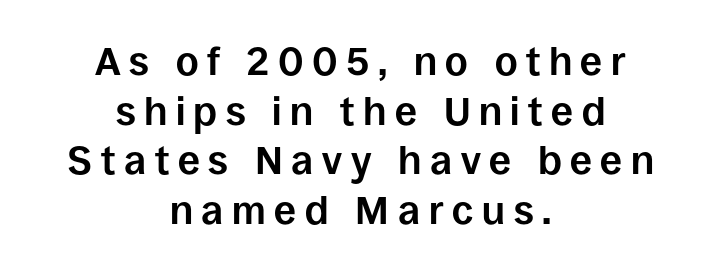
Chunky letters — that's bold for sure. The text was rendered using a sans face with plain stroke endings. Do the characters align in a grid? No, the font is proportional. The specimen omits any rule beneath the text block's lines. Caption: multi-line text, centered on the measure.
